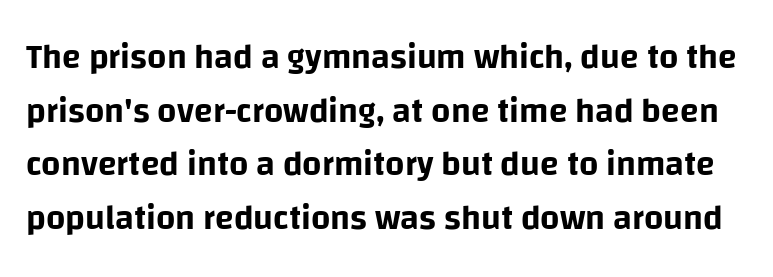
{"serif": "no", "italic": "no", "width": "normal", "stroke_contrast": "low", "x_height": "large", "monospaced": "no", "underline": "no", "line_spacing": "normal", "line_spacing_ratio": 1.58, "letter_spacing": "normal", "letter_spacing_em": 0.0, "glyph_px": 34}
